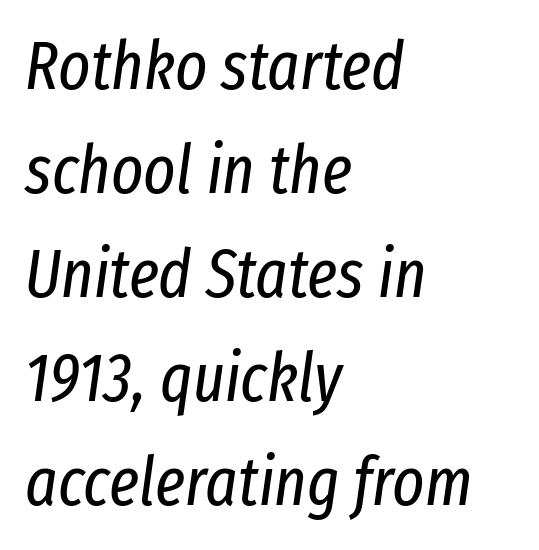
Q: Is the text bold? A: No.
Q: Is the text italic (slanted)? A: Yes, it leans right by about 8 degrees.
Q: Is the text underlined? A: No.
Q: How is the paragraph aligned? A: Left-aligned.
Q: Is the spacing between letters normal or unusually wide? A: Normal.
Q: Is the spacing between lines tight, normal or loose? A: Normal.
Q: Width (condensed, normal, or wide)? A: Condensed.
Q: Stroke contrast? A: Low.
Q: x-height? A: Medium.
Q: Monospaced? A: No.
